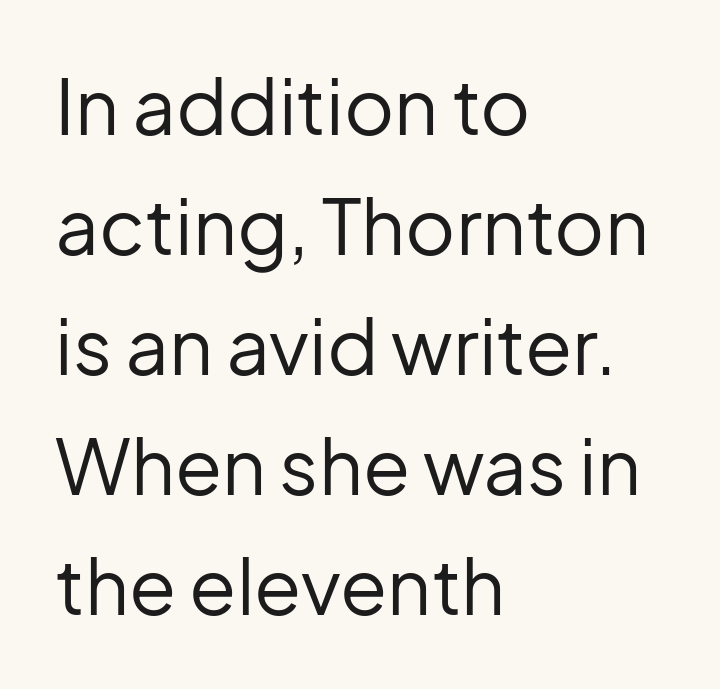
{"serif": "no", "italic": "no", "bold": "no", "weight": "regular", "width": "normal", "stroke_contrast": "low", "x_height": "medium", "monospaced": "no", "underline": "no", "align": "left", "line_spacing": "normal", "line_spacing_ratio": 1.56, "letter_spacing": "normal", "letter_spacing_em": 0.0, "glyph_px": 77}
